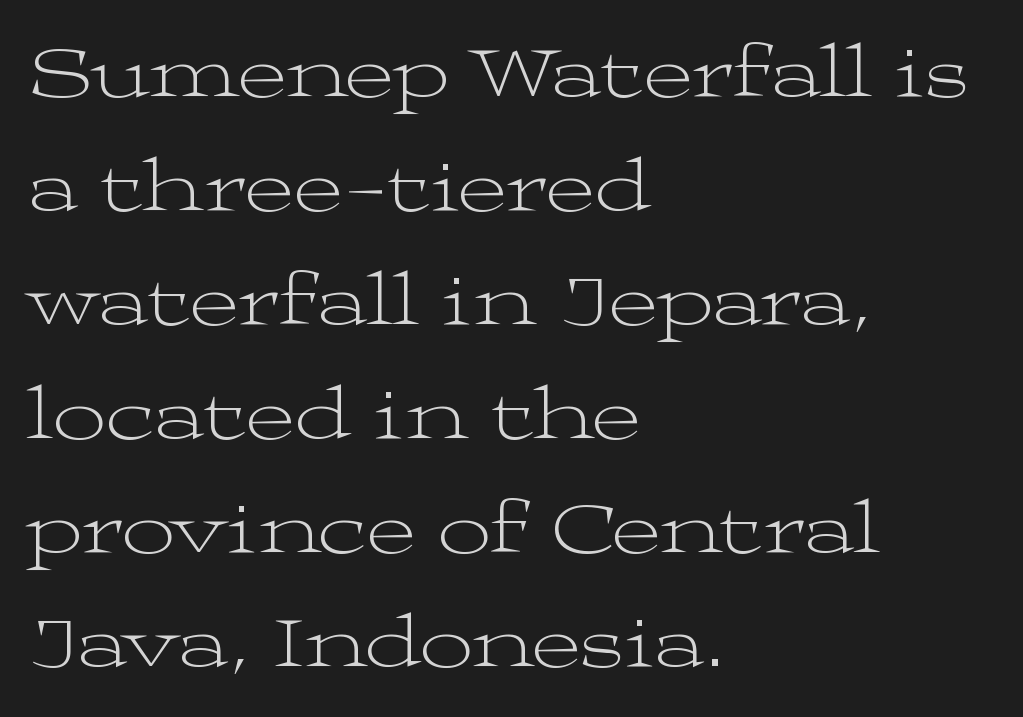
The image shows 75 px light, wide serif type, upright; set left-aligned, normal line spacing (1.52x), normal letter spacing, not underlined; medium stroke contrast and a medium x-height.
